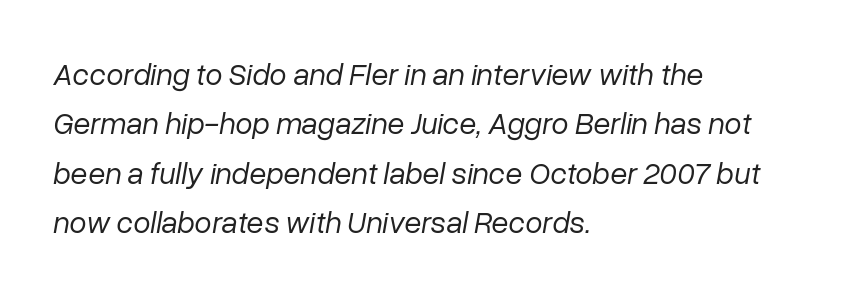
Q: Is the text bold? A: No.
Q: Is the text italic (slanted)? A: Yes, it leans right by about 10 degrees.
Q: Is the text underlined? A: No.
Q: How is the paragraph aligned? A: Left-aligned.
Q: Is the spacing between letters normal or unusually wide? A: Normal.
Q: Is the spacing between lines tight, normal or loose? A: Normal.
Q: Width (condensed, normal, or wide)? A: Normal.
Q: Stroke contrast? A: Low.
Q: x-height? A: Medium.
Q: Monospaced? A: No.
